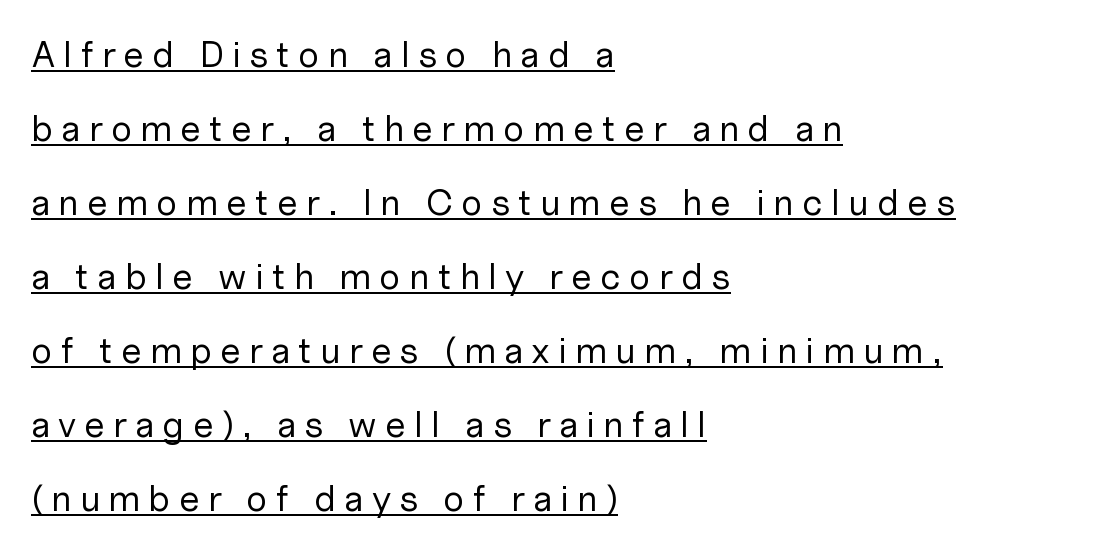
The image shows 37 px regular-weight sans-serif type, upright; set left-aligned, loose line spacing (2.0x), unusually wide letter spacing (+0.21 em), underlined; low stroke contrast and a medium x-height.
